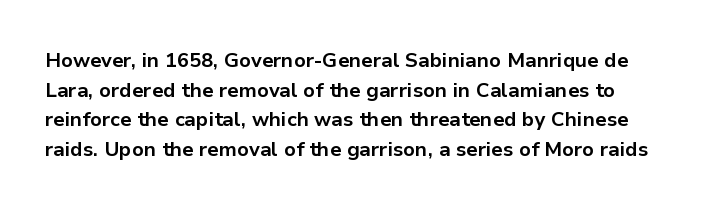
How are the letters spaced? Ordinarily, with no added tracking. Descenders hang freely into open space. A roman cut, with each character standing at attention. The typesetting leans heavy: a genuine bold. Reading down the column, the eye jumps a familiar distance to each next line.
